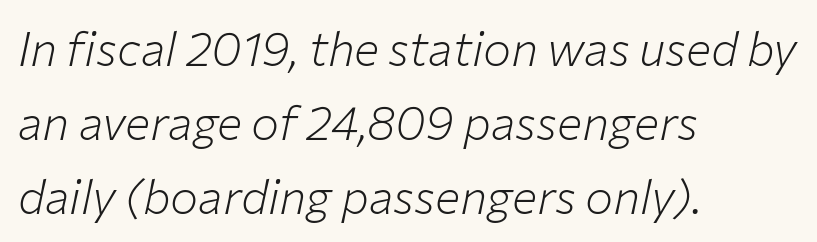
Q: Is the text bold? A: No.
Q: Is the text italic (slanted)? A: Yes, it leans right by about 12 degrees.
Q: Is the text underlined? A: No.
Q: How is the paragraph aligned? A: Left-aligned.
Q: Is the spacing between letters normal or unusually wide? A: Normal.
Q: Is the spacing between lines tight, normal or loose? A: Normal.
Q: Width (condensed, normal, or wide)? A: Normal.
Q: Stroke contrast? A: Low.
Q: x-height? A: Medium.
Q: Monospaced? A: No.
